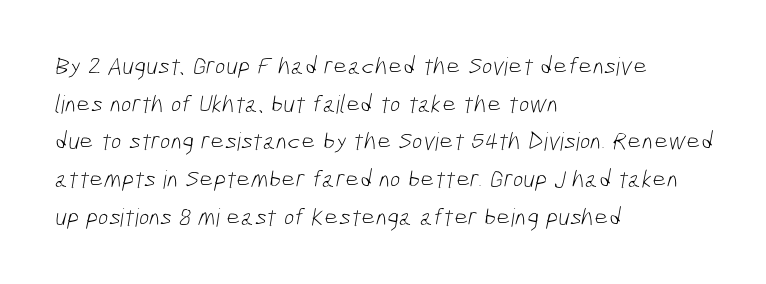
{"bold": "no", "underline": "no", "align": "left", "line_spacing": "normal", "line_spacing_ratio": 1.51, "letter_spacing": "normal", "letter_spacing_em": 0.0, "glyph_px": 25}
